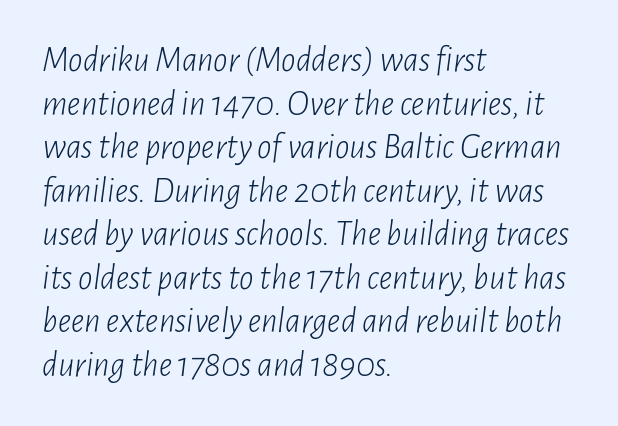
The image shows 36 px light, condensed type, italic (leaning right); set left-aligned, line spacing 1.21x, normal letter spacing, not underlined; low stroke contrast and a medium x-height.
